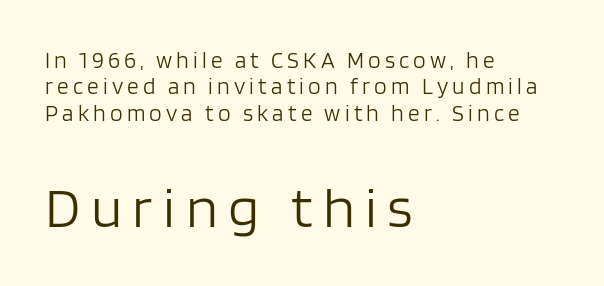
Glance below the letters and you will spot only blank space. Think standard paragraph weight, or any step lighter than that. A typesetter would label this face a sans. Posture: upright roman.
